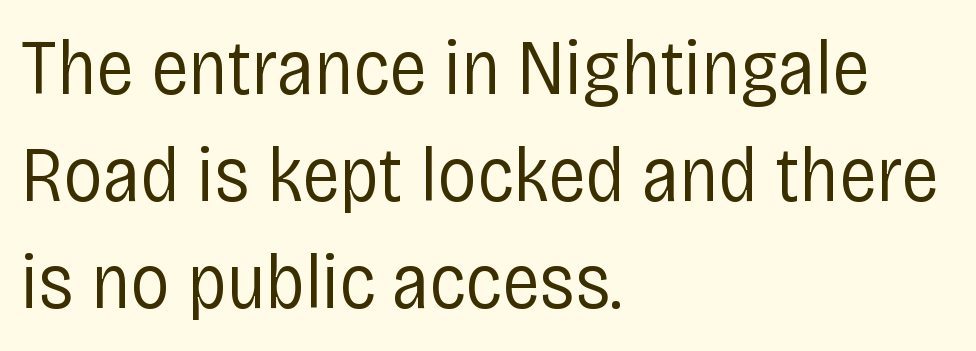
The image shows 78 px regular-weight, condensed sans-serif type, upright; set left-aligned, normal line spacing (1.37x), normal letter spacing, not underlined; low stroke contrast and a large x-height.
